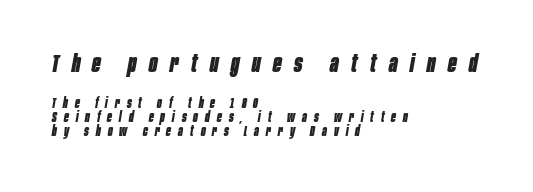
{"italic": "yes", "lean": "right", "slant_degrees": 10, "bold": "yes", "underline": "no", "align": "left", "line_spacing": "tight", "line_spacing_ratio": 0.98, "letter_spacing": "wide", "letter_spacing_em": 0.5, "larger_block": "first", "size_ratio": 1.79, "glyph_px": 25}
